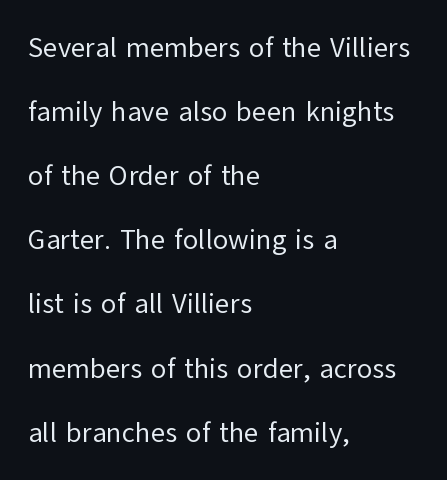
Q: Is the text bold? A: No.
Q: Is the text italic (slanted)? A: No, it is upright.
Q: Is the typeface a serif or a sans-serif typeface? A: Sans-serif.
Q: Is the text underlined? A: No.
Q: How is the paragraph aligned? A: Left-aligned.
Q: Is the spacing between letters normal or unusually wide? A: Normal.
Q: Is the spacing between lines tight, normal or loose? A: Loose.
Q: Width (condensed, normal, or wide)? A: Normal.
Q: Stroke contrast? A: Low.
Q: x-height? A: Medium.
Q: Monospaced? A: No.
